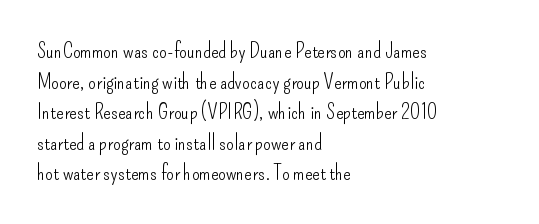
Q: Is the text bold? A: No.
Q: Is the text italic (slanted)? A: No, it is upright.
Q: Is the text underlined? A: No.
Q: How is the paragraph aligned? A: Left-aligned.
Q: Is the spacing between letters normal or unusually wide? A: Normal.
Q: Is the spacing between lines tight, normal or loose? A: Normal.
